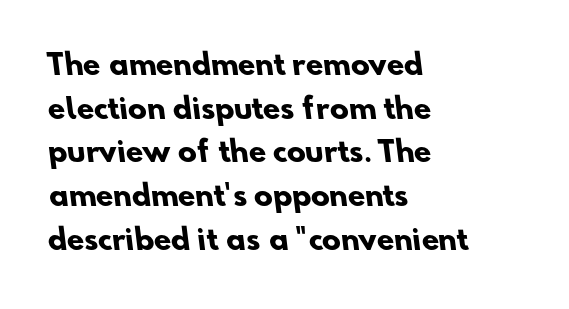
The letters advance in unequal steps, a hallmark of proportional type. No word sits above an underline. Caption: multi-line text, flush left, ragged right. Rows of type keep a routine distance in the vertical direction. Heft: maximum for text — a bold. The letterforms sit shoulder to shoulder at normal distance.
